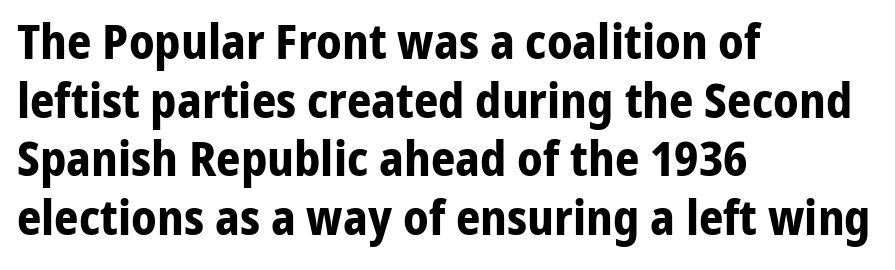
The image shows 48 px bold sans-serif type, upright; set left-aligned, line spacing 1.22x, normal letter spacing, not underlined; low stroke contrast and a medium x-height.
